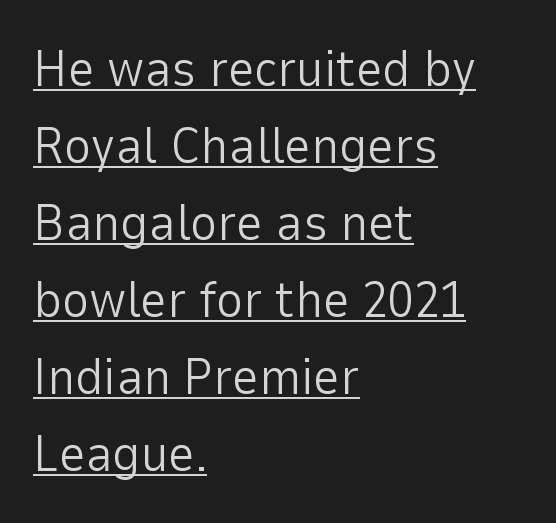
This is sans-serif lettering, the kind often seen on screens and signage. Heaviness? Minimal to ordinary, like unemphasized prose. Visually the block forms a straight wall on the left and a jagged coastline on the right. Quick note: underline on. These lines keep a tight, regular rhythm from letter to letter.
